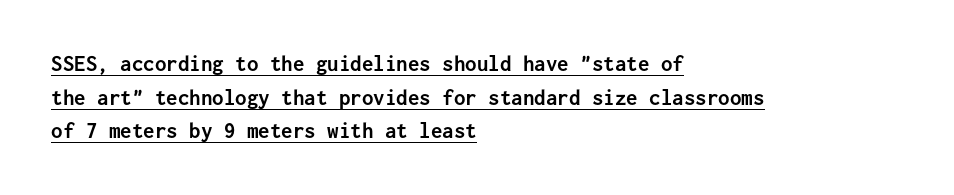
The passage shown has conventional tracking throughout. All the whitespace from short lines collects on the right. This is underlined copy, the kind a proofreader might mark for attention. If you drew a line through each stem, it would be perfectly vertical. These lines sit exactly where default settings would place them.
